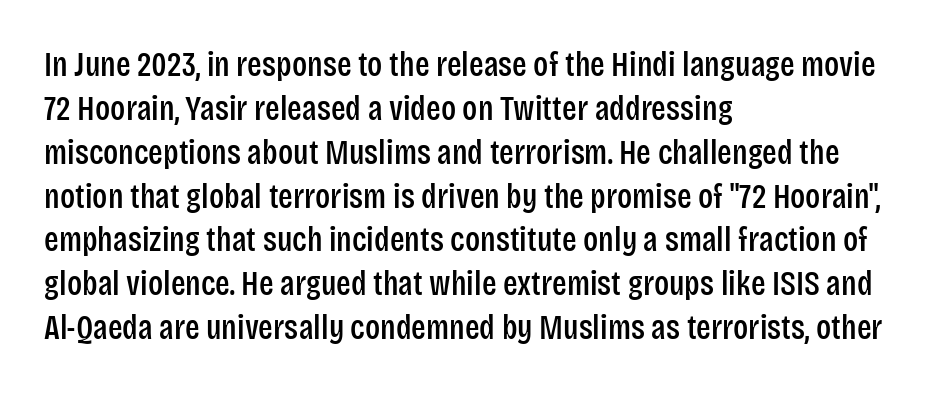
{"serif": "no", "italic": "no", "width": "condensed", "stroke_contrast": "low", "x_height": "large", "monospaced": "no", "underline": "no", "align": "left", "line_spacing": "normal", "line_spacing_ratio": 1.29, "letter_spacing": "normal", "letter_spacing_em": 0.0, "glyph_px": 34}
